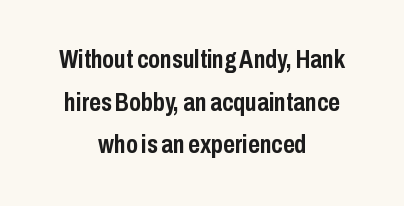
{"italic": "no", "bold": "yes", "underline": "no", "align": "center", "line_spacing_ratio": 1.71, "letter_spacing": "normal", "letter_spacing_em": 0.0, "glyph_px": 25}
